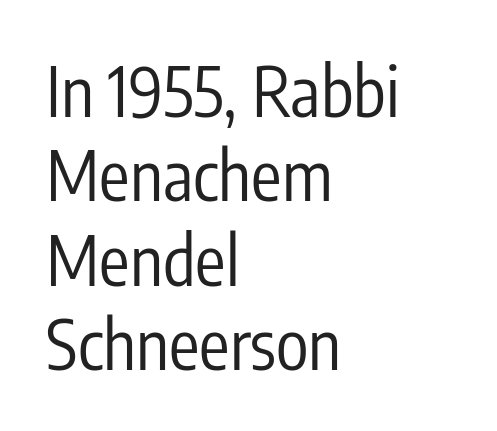
Q: Is the text bold? A: No.
Q: Is the text italic (slanted)? A: No, it is upright.
Q: Is the typeface a serif or a sans-serif typeface? A: Sans-serif.
Q: Is the text underlined? A: No.
Q: How is the paragraph aligned? A: Left-aligned.
Q: Is the spacing between letters normal or unusually wide? A: Normal.
Q: Width (condensed, normal, or wide)? A: Condensed.
Q: Stroke contrast? A: Low.
Q: x-height? A: Medium.
Q: Monospaced? A: No.
